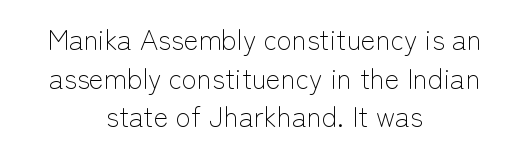
Q: Is the text bold? A: No.
Q: Is the text italic (slanted)? A: No, it is upright.
Q: Is the typeface a serif or a sans-serif typeface? A: Sans-serif.
Q: Is the text underlined? A: No.
Q: How is the paragraph aligned? A: Centered.
Q: Is the spacing between letters normal or unusually wide? A: Normal.
Q: Is the spacing between lines tight, normal or loose? A: Normal.
Q: Width (condensed, normal, or wide)? A: Normal.
Q: Stroke contrast? A: Low.
Q: x-height? A: Medium.
Q: Monospaced? A: No.
